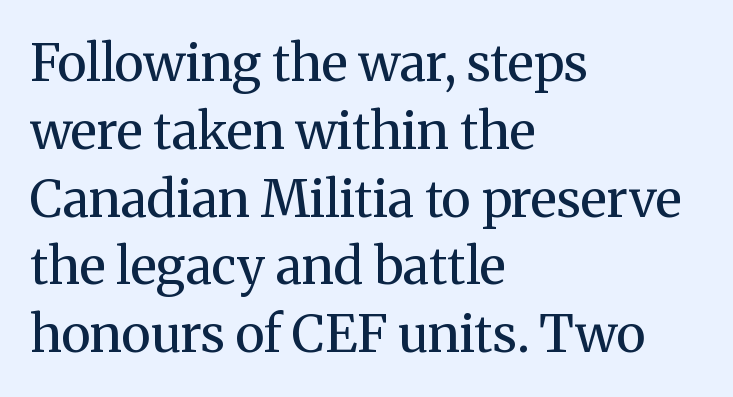
Tall strokes in this sample are plumb rather than angled. On a weight scale, this lands at 450 or below. Classification — serif. Honestly, the letter spacing is just normal — you wouldn't notice it. Lines of text with bare space underneath. Compared with typical paragraphs, the rows here are spaced about the same.
